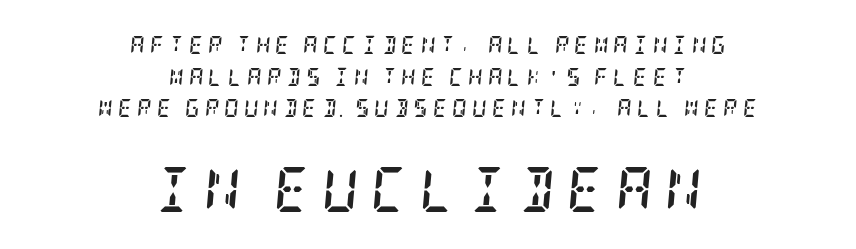
{"serif": "yes", "italic": "yes", "lean": "right", "slant_degrees": 5, "bold": "yes", "weight": "semibold", "width": "condensed", "stroke_contrast": "low", "x_height": "large", "underline": "no", "align": "center", "line_spacing_ratio": 1.76, "letter_spacing": "wide", "letter_spacing_em": 0.27, "larger_block": "second", "size_ratio": 2.5, "glyph_px": 45}
